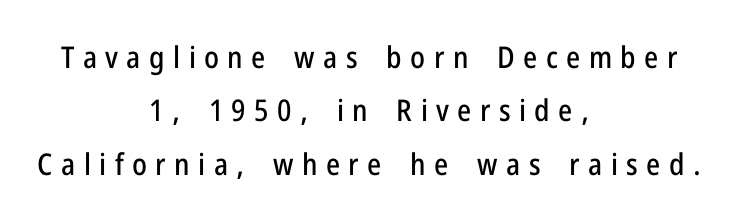
The image shows 30 px condensed sans-serif type, upright; set centered, line spacing 1.78x, unusually wide letter spacing (+0.28 em), not underlined; low stroke contrast and a medium x-height.
